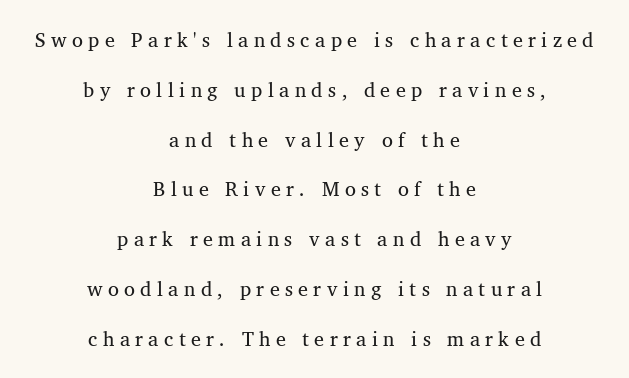
The image shows 20 px text type, upright; set centered, loose line spacing (2.49x), unusually wide letter spacing (+0.27 em), not underlined.
